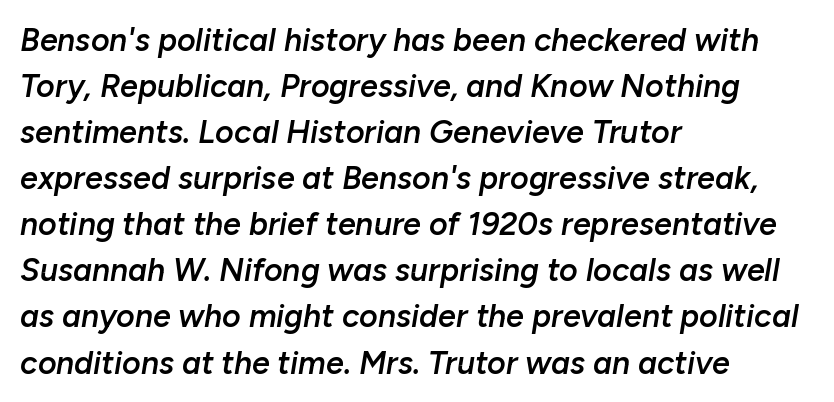
{"italic": "yes", "lean": "right", "slant_degrees": 10, "bold": "semi", "weight": "semibold", "width": "normal", "stroke_contrast": "low", "x_height": "medium", "monospaced": "no", "underline": "no", "align": "left", "line_spacing": "normal", "line_spacing_ratio": 1.44, "letter_spacing": "normal", "letter_spacing_em": 0.0, "glyph_px": 32}
